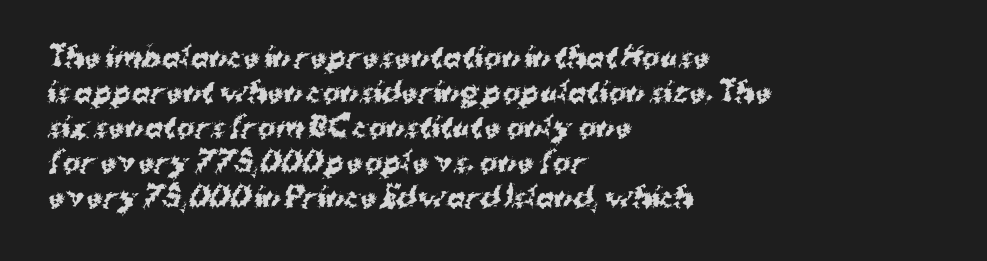
The image shows 27 px bold type; set left-aligned, normal line spacing (1.3x), normal letter spacing, not underlined.
